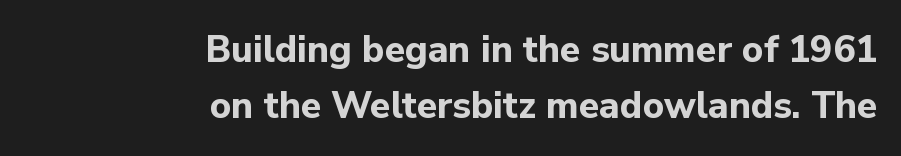
The image shows 37 px bold sans-serif type, upright; set right-aligned, normal line spacing (1.51x), normal letter spacing, not underlined; low stroke contrast and a medium x-height.
